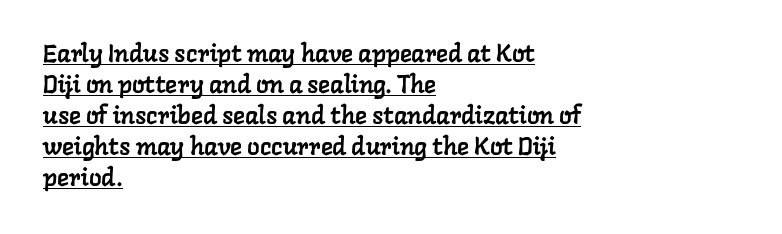
The image shows 25 px text type; set left-aligned, line spacing 1.24x, normal letter spacing, underlined.
